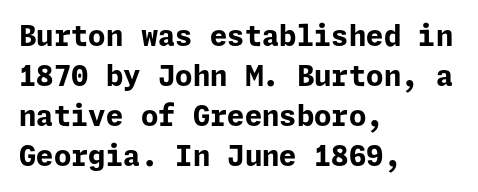
Q: Is the text bold? A: Yes.
Q: Is the text italic (slanted)? A: No, it is upright.
Q: Is the typeface a serif or a sans-serif typeface? A: Sans-serif.
Q: Is the text underlined? A: No.
Q: How is the paragraph aligned? A: Left-aligned.
Q: Is the spacing between letters normal or unusually wide? A: Normal.
Q: Is the spacing between lines tight, normal or loose? A: Normal.
Q: Width (condensed, normal, or wide)? A: Normal.
Q: Stroke contrast? A: Low.
Q: x-height? A: Medium.
